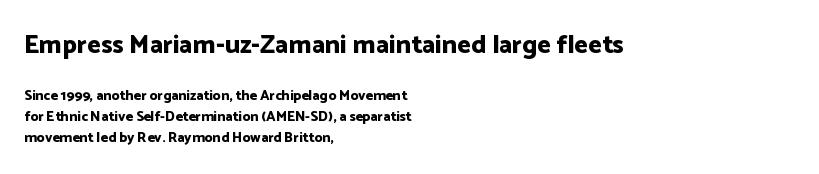
Q: Is the text bold? A: Yes.
Q: Is the text italic (slanted)? A: No, it is upright.
Q: Is the text underlined? A: No.
Q: How is the paragraph aligned? A: Left-aligned.
Q: Is the spacing between letters normal or unusually wide? A: Normal.
Q: Is the spacing between lines tight, normal or loose? A: Normal.
Q: Which block of text is set in a larger size, the first (top) or the second (bottom)? A: The first (top) one.
